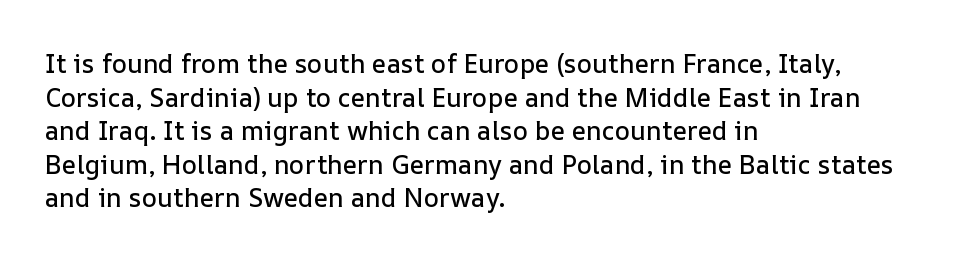
The zone under the glyphs is completely vacant. Line starts are locked; line ends wander. Look at the tracking — it's just the regular setting, nothing added. Horizontal bands of white between lines are of average thickness.
